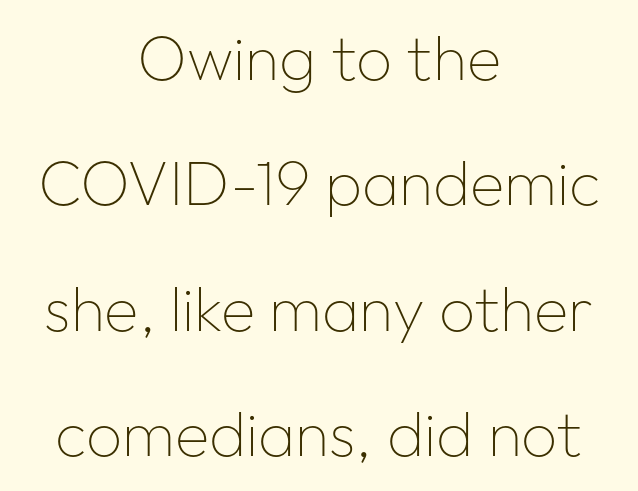
{"serif": "no", "italic": "no", "bold": "no", "weight": "thin", "width": "normal", "stroke_contrast": "low", "x_height": "medium", "monospaced": "no", "underline": "no", "align": "center", "line_spacing": "loose", "line_spacing_ratio": 1.99, "letter_spacing": "normal", "letter_spacing_em": 0.0, "glyph_px": 63}
